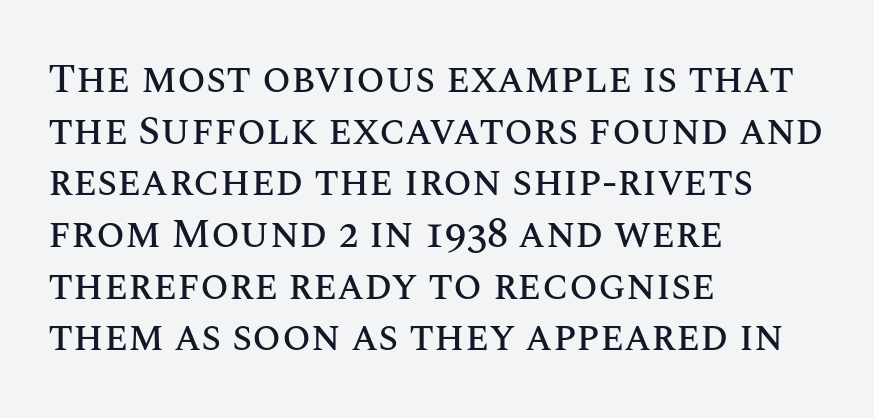
The line-height multiplier appears to be the usual default. This rendering leaves character spacing at its baseline value. These lines stack with their left ends in a neat column. Is this a fixed-width face? No — the glyphs have proportional, varying widths.
